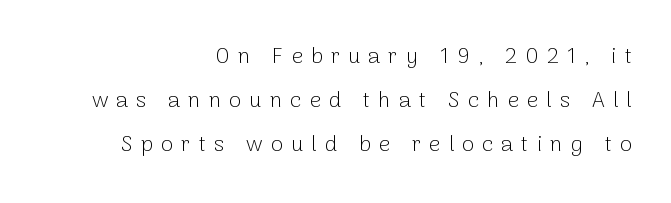
Q: Is the text bold? A: No.
Q: Is the text italic (slanted)? A: No, it is upright.
Q: Is the text underlined? A: No.
Q: How is the paragraph aligned? A: Right-aligned.
Q: Is the spacing between letters normal or unusually wide? A: Unusually wide.
Q: Is the spacing between lines tight, normal or loose? A: Loose.
